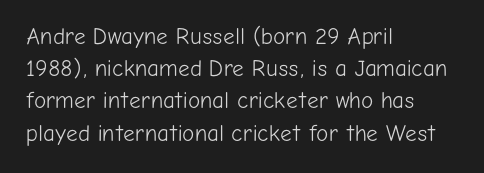
Regarding leading, the lines here are spaced in the standard way. The setting favours the left margin, as ordinary paragraphs usually do. The typeface has the unassuming heft of standard copy or less. The tracking reads as untouched default to a designer's eye. Type without underlining. Vertical strokes here are truly vertical.
